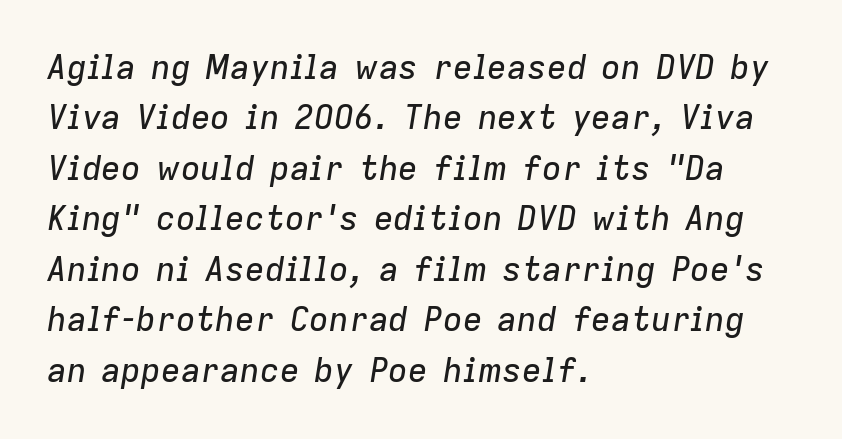
Q: Is the text italic (slanted)? A: Yes, it leans right by about 9 degrees.
Q: Is the text underlined? A: No.
Q: How is the paragraph aligned? A: Left-aligned.
Q: Is the spacing between letters normal or unusually wide? A: Normal.
Q: Is the spacing between lines tight, normal or loose? A: Normal.
Q: Width (condensed, normal, or wide)? A: Normal.
Q: Stroke contrast? A: Low.
Q: x-height? A: Medium.
Q: Monospaced? A: No.
